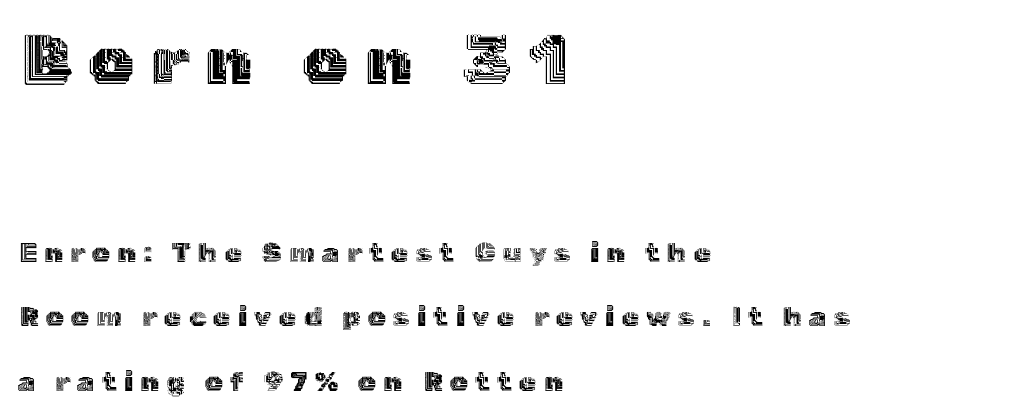
The image shows 70 px text type, upright; set left-aligned, loose line spacing (2.3x), unusually wide letter spacing (+0.26 em), not underlined; the first (top) block is 2.5x larger; a medium x-height.
